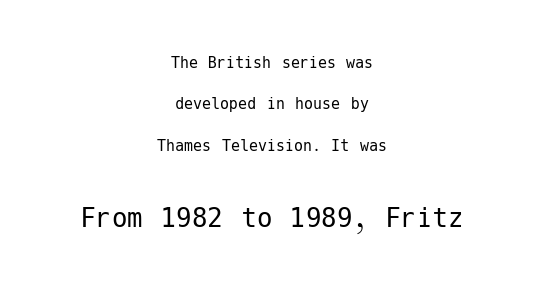
Unlike italic type, these characters show no tilt at all. Words appear dense and cohesive because spacing is normal. Is there much room between lines? Yes — plenty of vertical air separates them. These lines stack symmetrically, like a column narrowing and widening about its center.
